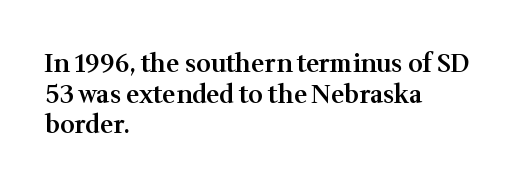
{"italic": "no", "bold": "semi", "underline": "no", "align": "left", "line_spacing_ratio": 1.23, "letter_spacing": "normal", "letter_spacing_em": 0.0, "glyph_px": 25}
